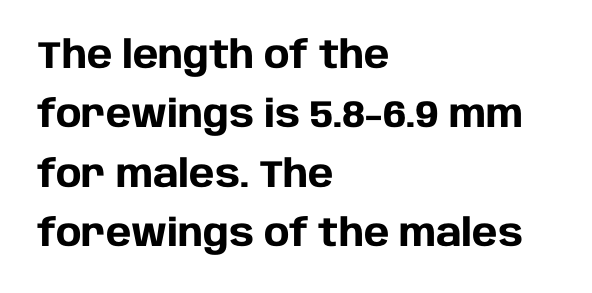
Posture: straight, roman, zero tilt. Leftover space on each line is placed entirely after the last word. Tracking here is standard; glyphs follow each other at the usual distance. The face used here has the dense, thick strokes of a bold. The letters advance in unequal steps, a hallmark of proportional type.
